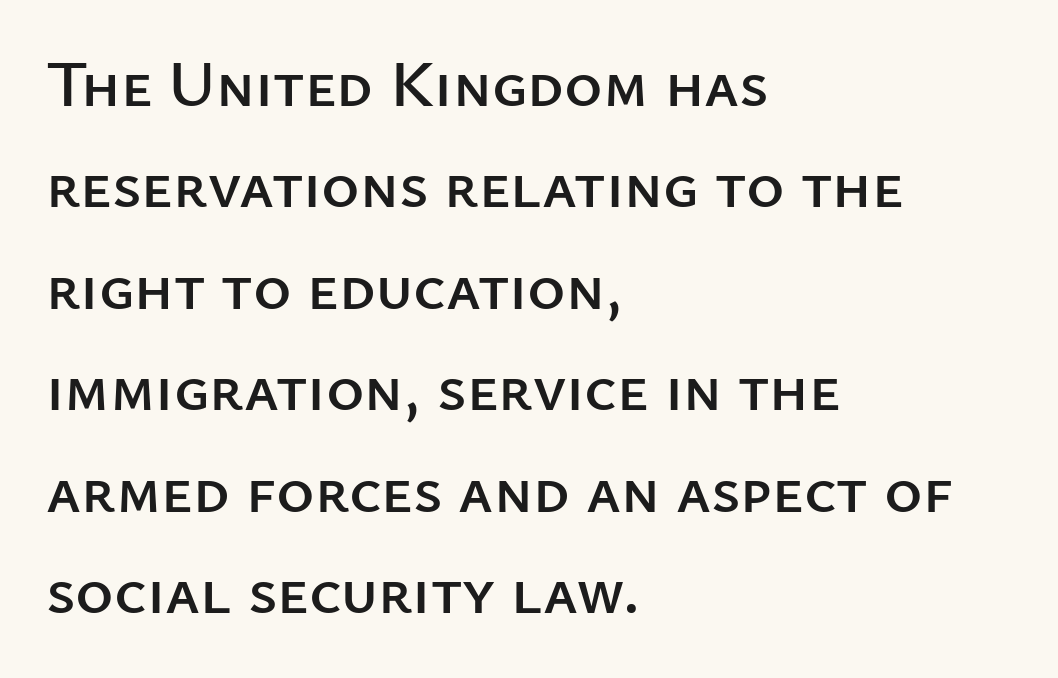
Q: Is the text italic (slanted)? A: No, it is upright.
Q: Is the typeface a serif or a sans-serif typeface? A: Sans-serif.
Q: Is the text underlined? A: No.
Q: How is the paragraph aligned? A: Left-aligned.
Q: Is the spacing between letters normal or unusually wide? A: Normal.
Q: Is the spacing between lines tight, normal or loose? A: Normal.
Q: Width (condensed, normal, or wide)? A: Normal.
Q: Stroke contrast? A: Low.
Q: x-height? A: Medium.
Q: Monospaced? A: No.
